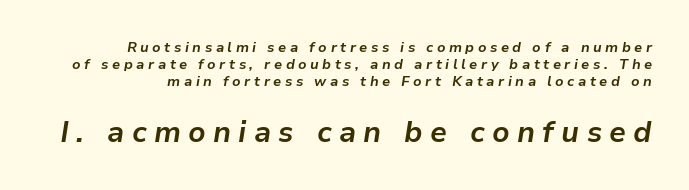
The image shows 29 px bold type, italic (leaning right); set line spacing 1.23x, unusually wide letter spacing (+0.25 em), not underlined; the second (bottom) block is 2.07x larger; low stroke contrast and a medium x-height.
